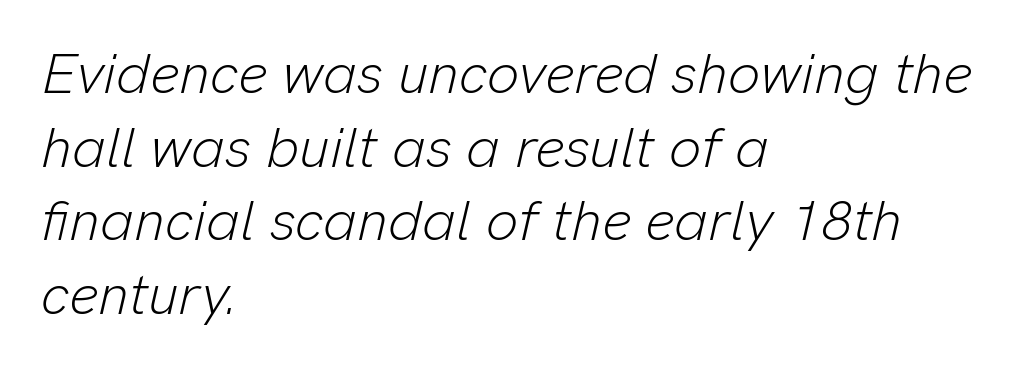
The image shows 57 px light type, italic (leaning right); set left-aligned, normal line spacing (1.29x), normal letter spacing, not underlined; low stroke contrast and a medium x-height.
